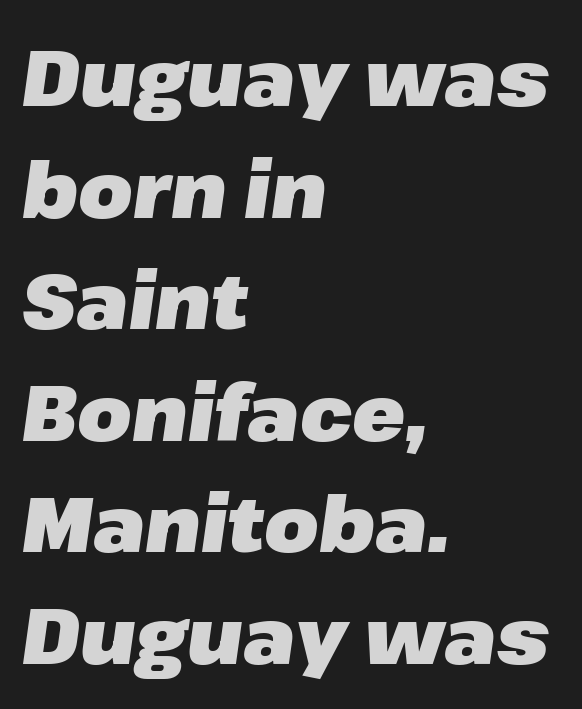
{"italic": "yes", "lean": "right", "slant_degrees": 8, "bold": "yes", "weight": "heavy", "width": "normal", "stroke_contrast": "low", "x_height": "medium", "monospaced": "no", "underline": "no", "align": "left", "line_spacing": "normal", "line_spacing_ratio": 1.43, "letter_spacing": "normal", "letter_spacing_em": 0.0, "glyph_px": 78}
